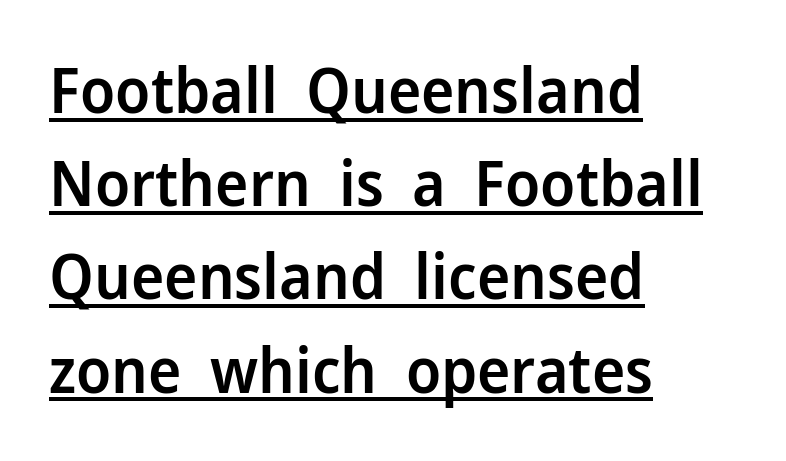
{"serif": "no", "italic": "no", "bold": "semi", "weight": "semibold", "width": "normal", "stroke_contrast": "low", "x_height": "medium", "monospaced": "no", "underline": "yes", "align": "left", "line_spacing": "normal", "line_spacing_ratio": 1.48, "letter_spacing": "normal", "letter_spacing_em": 0.0, "glyph_px": 63}
